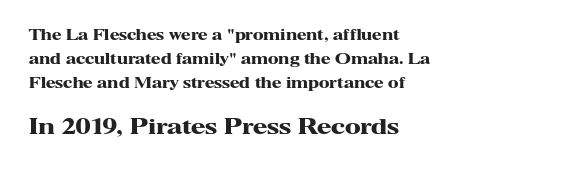
Italic? Not at all — the glyphs are vertical. Small over large — that's the arrangement of the two blocks here. There is no visible air inserted between adjacent glyphs. These words are printed bold, with thick strokes throughout. Line starts are locked; line ends wander.
